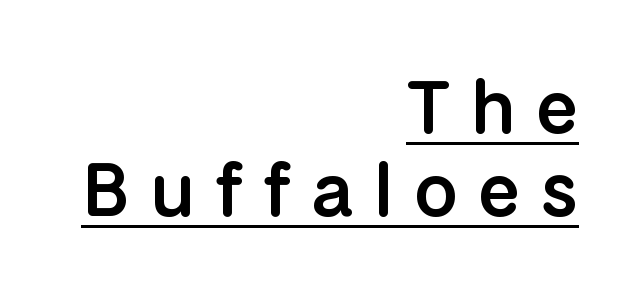
{"serif": "no", "italic": "no", "bold": "semi", "weight": "semibold", "width": "normal", "stroke_contrast": "low", "x_height": "medium", "monospaced": "no", "underline": "yes", "align": "right", "line_spacing": "tight", "line_spacing_ratio": 1.09, "letter_spacing": "wide", "letter_spacing_em": 0.27, "glyph_px": 76}
